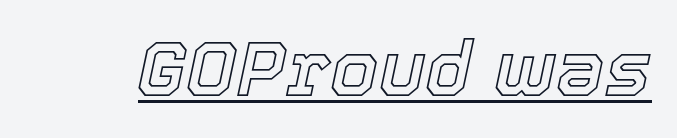
{"italic": "yes", "lean": "right", "slant_degrees": 12, "width": "normal", "x_height": "medium", "monospaced": "no", "underline": "yes", "letter_spacing": "normal", "letter_spacing_em": 0.0, "glyph_px": 77}
